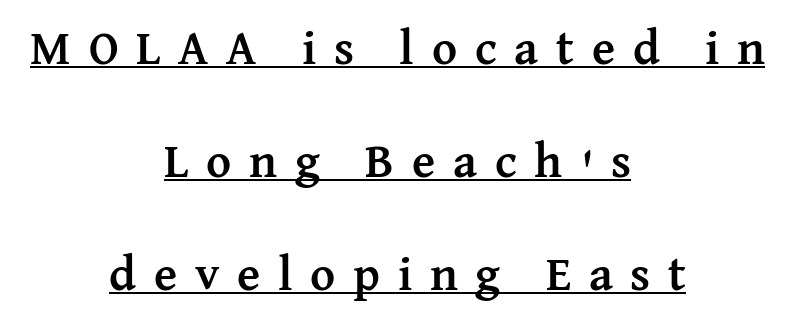
Note the varied advance widths — an 'i' is clearly narrower than an 'm'. The sample has been set heavy, in full bold. Like a heading marked for emphasis, these lines bear an underscore. The glyphs in this specimen are seriffed. Centered paragraph, ragged on both sides. Rows of type keep a wide berth in the vertical direction.
